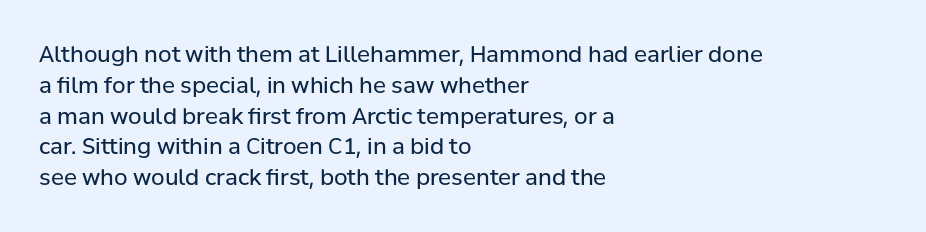
Q: Is the text bold? A: No.
Q: Is the text italic (slanted)? A: No, it is upright.
Q: Is the text underlined? A: No.
Q: How is the paragraph aligned? A: Left-aligned.
Q: Is the spacing between letters normal or unusually wide? A: Normal.
Q: Is the spacing between lines tight, normal or loose? A: Normal.
